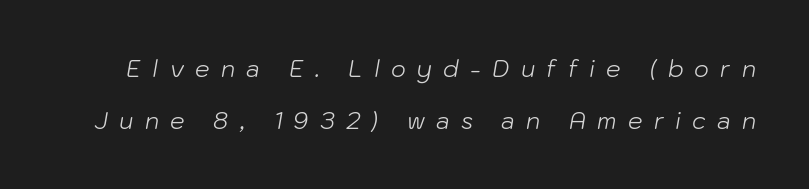
{"italic": "yes", "lean": "right", "slant_degrees": 10, "bold": "no", "underline": "no", "line_spacing": "loose", "line_spacing_ratio": 2.25, "letter_spacing": "wide", "letter_spacing_em": 0.49, "glyph_px": 23}
